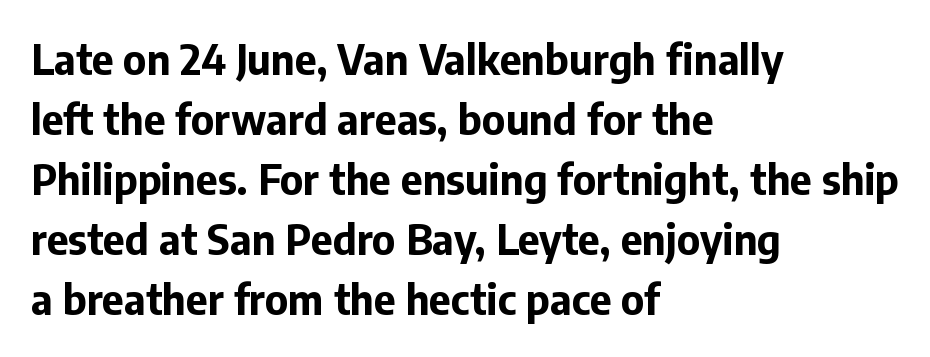
The image shows 42 px bold sans-serif type, upright; set left-aligned, normal line spacing (1.43x), normal letter spacing, not underlined; low stroke contrast and a medium x-height.
